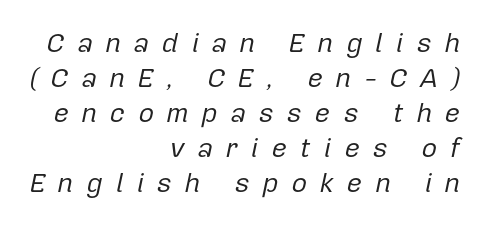
Q: Is the text bold? A: No.
Q: Is the text italic (slanted)? A: Yes, it leans right by about 12 degrees.
Q: Is the text underlined? A: No.
Q: How is the paragraph aligned? A: Right-aligned.
Q: Is the spacing between letters normal or unusually wide? A: Unusually wide.
Q: Is the spacing between lines tight, normal or loose? A: Normal.
